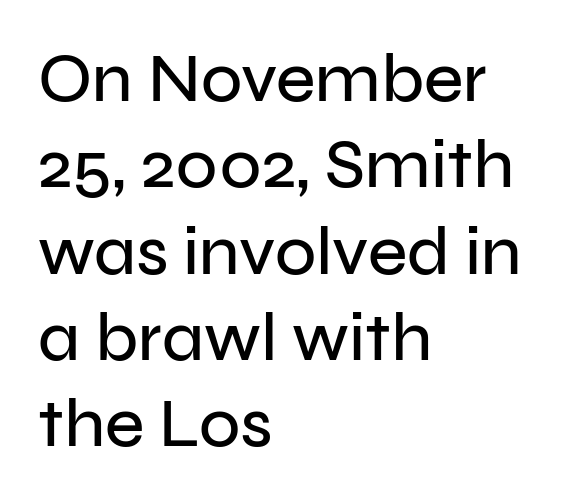
{"serif": "no", "italic": "no", "width": "normal", "stroke_contrast": "low", "x_height": "medium", "monospaced": "no", "underline": "no", "align": "left", "line_spacing": "normal", "line_spacing_ratio": 1.27, "letter_spacing": "normal", "letter_spacing_em": 0.0, "glyph_px": 68}
